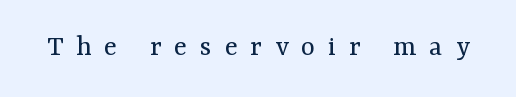
Q: Is the text bold? A: No.
Q: Is the text italic (slanted)? A: No, it is upright.
Q: Is the typeface a serif or a sans-serif typeface? A: Serif.
Q: Is the text underlined? A: No.
Q: Is the spacing between letters normal or unusually wide? A: Unusually wide.
Q: Width (condensed, normal, or wide)? A: Normal.
Q: Stroke contrast? A: Medium.
Q: x-height? A: Medium.
Q: Monospaced? A: No.
